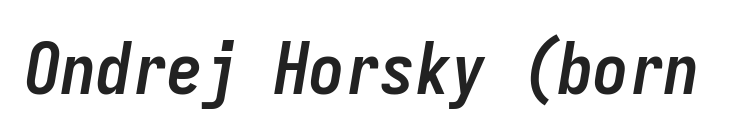
Q: Is the text bold? A: Yes.
Q: Is the text italic (slanted)? A: Yes, it leans right by about 9 degrees.
Q: Is the text underlined? A: No.
Q: Is the spacing between letters normal or unusually wide? A: Normal.
Q: Width (condensed, normal, or wide)? A: Condensed.
Q: Stroke contrast? A: Low.
Q: x-height? A: Medium.
Q: Monospaced? A: Yes.
